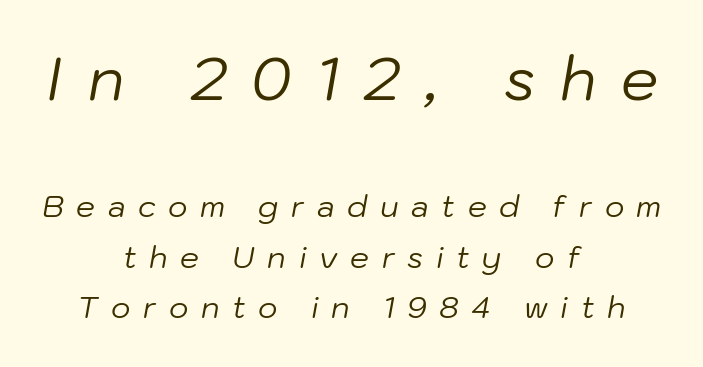
This sample uses an oblique cut, with every glyph tilted off the vertical. Typesetter's note — upper block bumped up in size, lower block left smaller. Character widths vary here, with narrow letters taking less room than wide ones. The typesetting does not lean heavy: it is not bold. Reading down the column, the eye jumps a familiar distance to each next line. Rule under the text: the space is simply empty.
